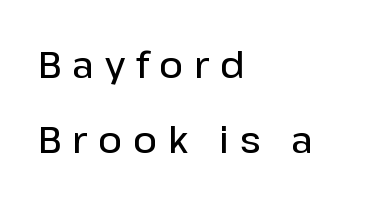
{"serif": "no", "italic": "no", "bold": "semi", "weight": "semibold", "width": "normal", "stroke_contrast": "low", "x_height": "medium", "monospaced": "no", "underline": "no", "align": "left", "line_spacing": "loose", "line_spacing_ratio": 2.04, "letter_spacing": "wide", "letter_spacing_em": 0.29, "glyph_px": 37}
